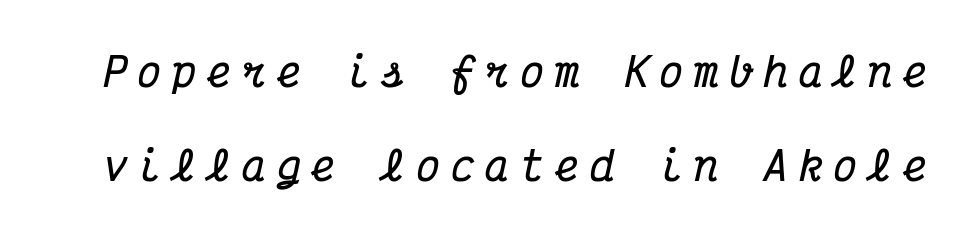
The image shows 40 px bold, condensed serif type, italic (leaning right), monospaced; set loose line spacing (2.36x), unusually wide letter spacing (+0.27 em), not underlined; medium stroke contrast and a medium x-height.
